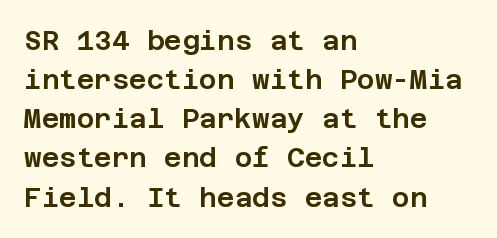
Q: Is the text italic (slanted)? A: No, it is upright.
Q: Is the text underlined? A: No.
Q: How is the paragraph aligned? A: Left-aligned.
Q: Is the spacing between letters normal or unusually wide? A: Normal.
Q: Is the spacing between lines tight, normal or loose? A: Normal.
